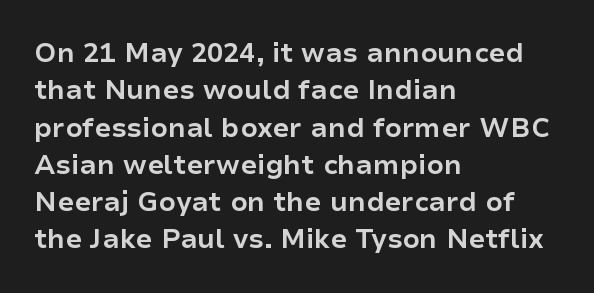
It's the straight-up-and-down kind of type. The lines are quadded left. Letter spacing: default. Rule under the text: the space is simply empty. The space between consecutive lines is moderate. Notice how thick the strokes are: this is what a full bold looks like.
